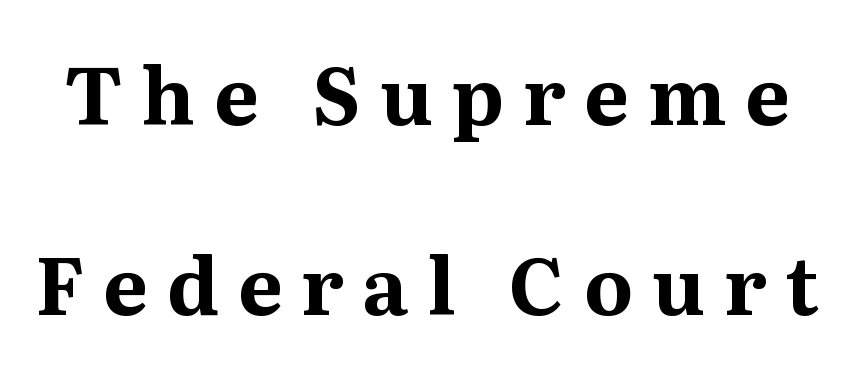
The image shows 79 px bold serif type, upright; set loose line spacing (2.4x), unusually wide letter spacing (+0.24 em), not underlined; medium stroke contrast and a medium x-height.
